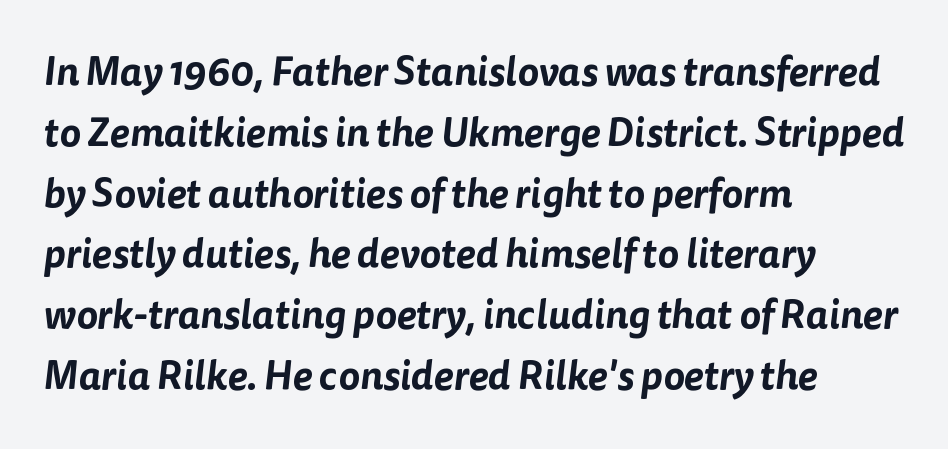
Q: Is the typeface a serif or a sans-serif typeface? A: Sans-serif.
Q: Is the text underlined? A: No.
Q: How is the paragraph aligned? A: Left-aligned.
Q: Is the spacing between letters normal or unusually wide? A: Normal.
Q: Is the spacing between lines tight, normal or loose? A: Normal.
Q: Width (condensed, normal, or wide)? A: Normal.
Q: Stroke contrast? A: Low.
Q: x-height? A: Medium.
Q: Monospaced? A: No.
